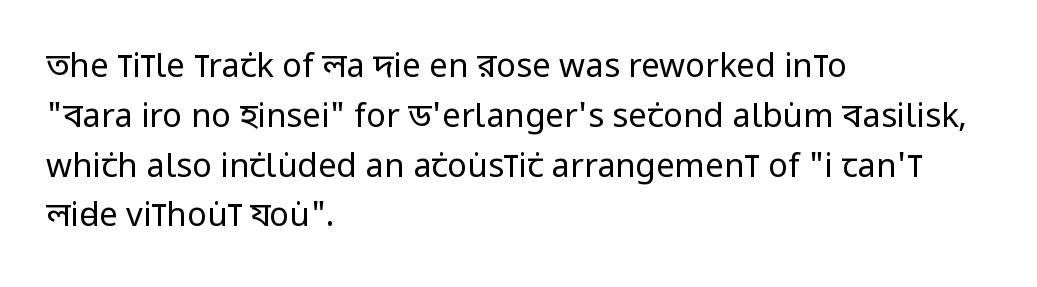
{"serif": "no", "italic": "no", "bold": "no", "weight": "regular", "width": "condensed", "stroke_contrast": "low", "x_height": "large", "monospaced": "no", "underline": "no", "align": "left", "line_spacing": "normal", "line_spacing_ratio": 1.51, "letter_spacing": "normal", "letter_spacing_em": 0.0, "glyph_px": 33}
